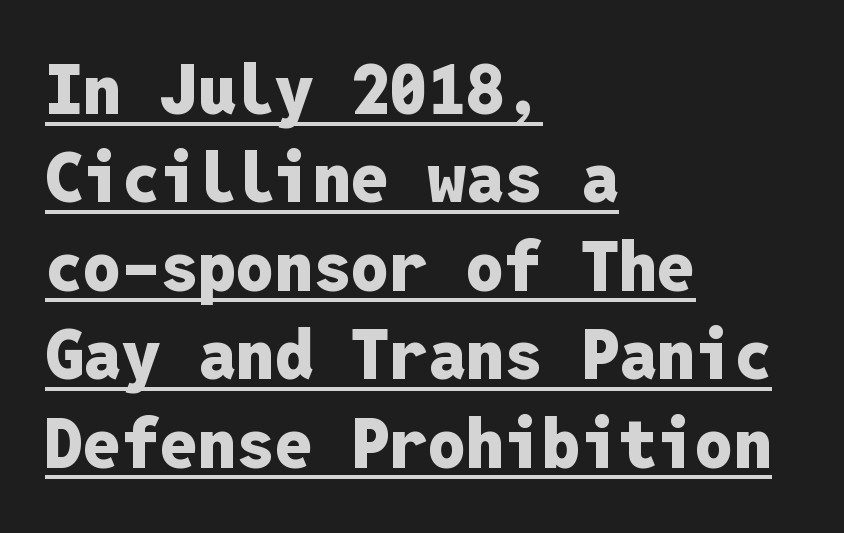
Q: Is the text bold? A: Yes.
Q: Is the text italic (slanted)? A: No, it is upright.
Q: Is the typeface a serif or a sans-serif typeface? A: Sans-serif.
Q: Is the text underlined? A: Yes.
Q: How is the paragraph aligned? A: Left-aligned.
Q: Is the spacing between letters normal or unusually wide? A: Normal.
Q: Is the spacing between lines tight, normal or loose? A: Normal.
Q: Width (condensed, normal, or wide)? A: Normal.
Q: Stroke contrast? A: Low.
Q: x-height? A: Medium.
Q: Monospaced? A: Yes.
